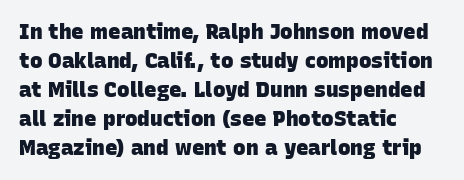
The image shows 21 px bold type; set left-aligned, normal line spacing (1.38x), normal letter spacing, not underlined.
